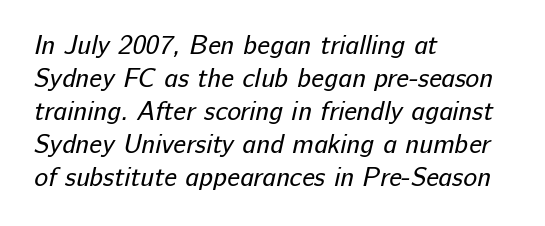
Q: Is the text bold? A: No.
Q: Is the text underlined? A: No.
Q: How is the paragraph aligned? A: Left-aligned.
Q: Is the spacing between letters normal or unusually wide? A: Normal.
Q: Is the spacing between lines tight, normal or loose? A: Normal.
